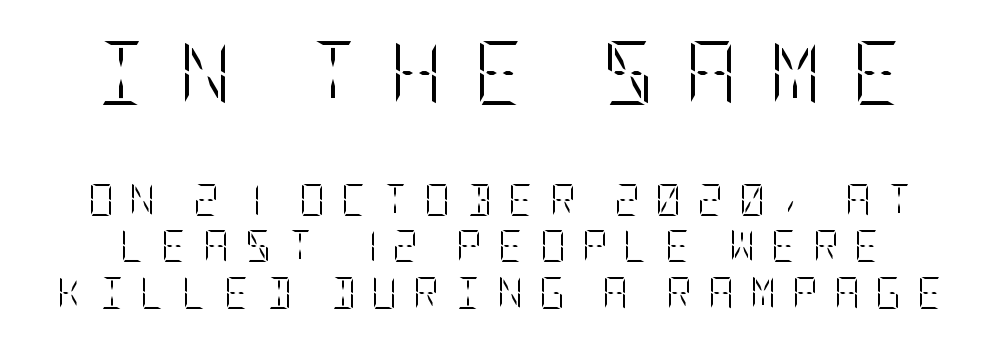
The image shows 64 px light, condensed type, upright; set normal line spacing (1.44x), unusually wide letter spacing (+0.49 em), not underlined; the first (top) block is 2.0x larger; low stroke contrast and a large x-height.
